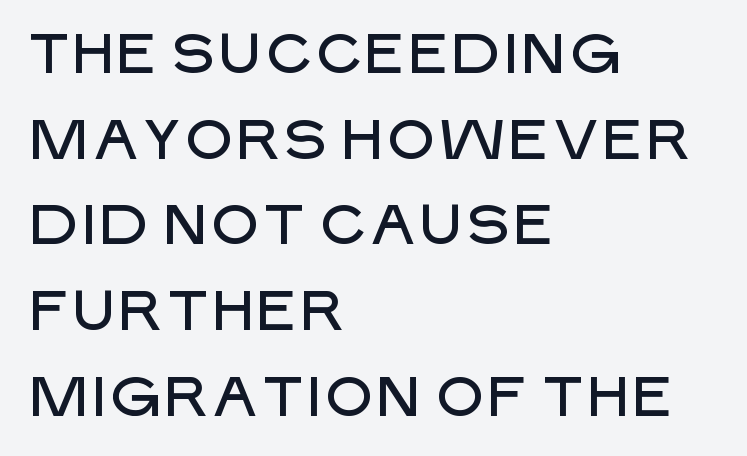
The typography opts for an upright posture over an oblique one. Vertical spacing — default. Observe the absence of serifs on each vertical stroke in this sample. Students, note that the glyphs here touch the page at normal intervals.
